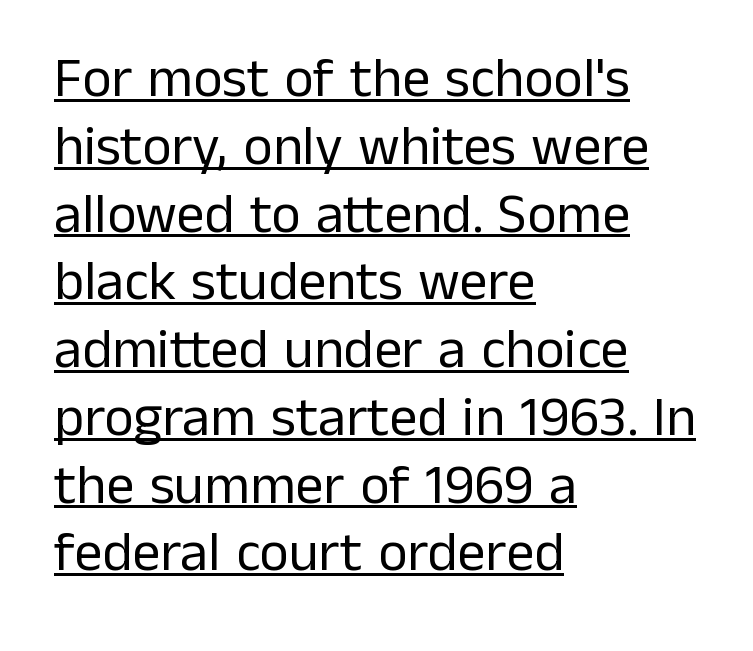
The image shows 56 px regular-weight sans-serif type, upright; set left-aligned, line spacing 1.21x, normal letter spacing, underlined; low stroke contrast and a medium x-height.
